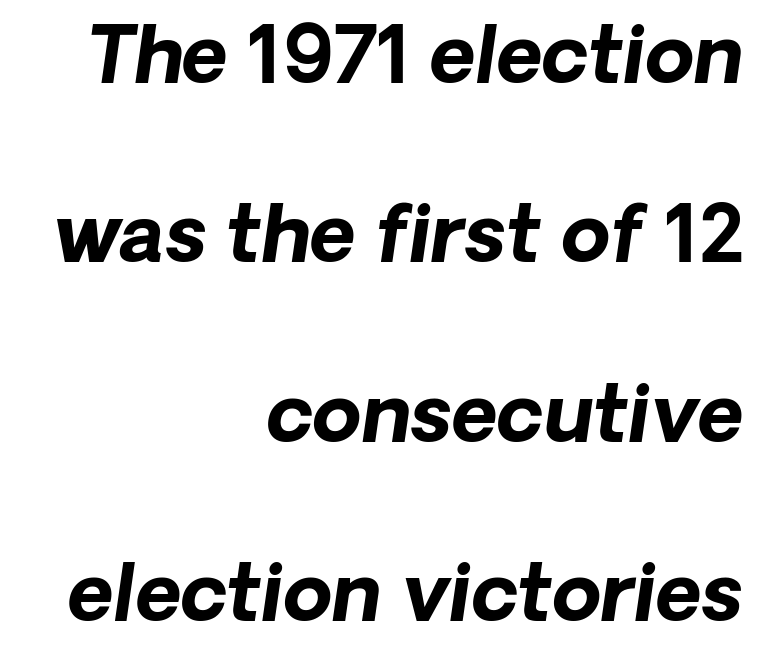
Q: Is the text bold? A: Yes.
Q: Is the text italic (slanted)? A: Yes, it leans right by about 8 degrees.
Q: Is the text underlined? A: No.
Q: How is the paragraph aligned? A: Right-aligned.
Q: Is the spacing between letters normal or unusually wide? A: Normal.
Q: Is the spacing between lines tight, normal or loose? A: Loose.
Q: Width (condensed, normal, or wide)? A: Normal.
Q: Stroke contrast? A: Low.
Q: x-height? A: Medium.
Q: Monospaced? A: No.
